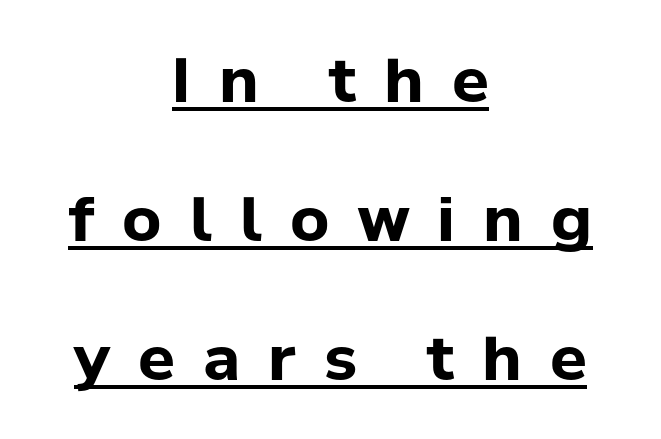
Q: Is the text bold? A: Yes.
Q: Is the text italic (slanted)? A: No, it is upright.
Q: Is the typeface a serif or a sans-serif typeface? A: Sans-serif.
Q: Is the text underlined? A: Yes.
Q: How is the paragraph aligned? A: Centered.
Q: Is the spacing between letters normal or unusually wide? A: Unusually wide.
Q: Is the spacing between lines tight, normal or loose? A: Loose.
Q: Width (condensed, normal, or wide)? A: Normal.
Q: Stroke contrast? A: Low.
Q: x-height? A: Medium.
Q: Monospaced? A: No.
